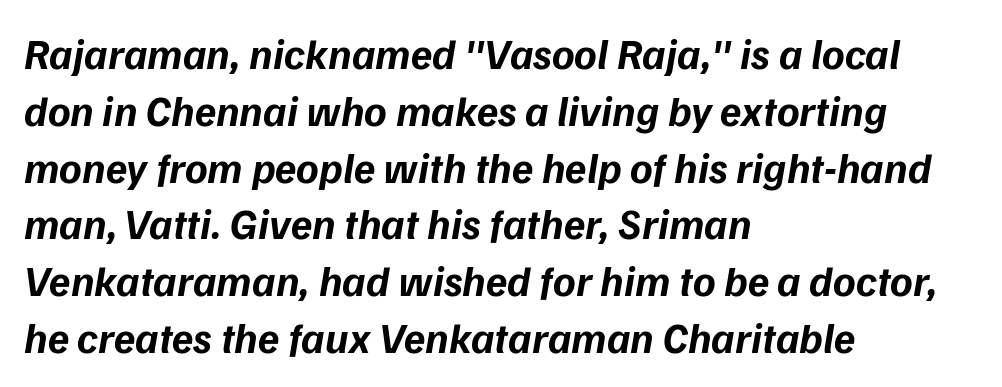
{"serif": "no", "bold": "yes", "weight": "bold", "width": "normal", "stroke_contrast": "low", "x_height": "medium", "monospaced": "no", "underline": "no", "align": "left", "line_spacing": "normal", "line_spacing_ratio": 1.32, "letter_spacing": "normal", "letter_spacing_em": 0.0, "glyph_px": 43}
